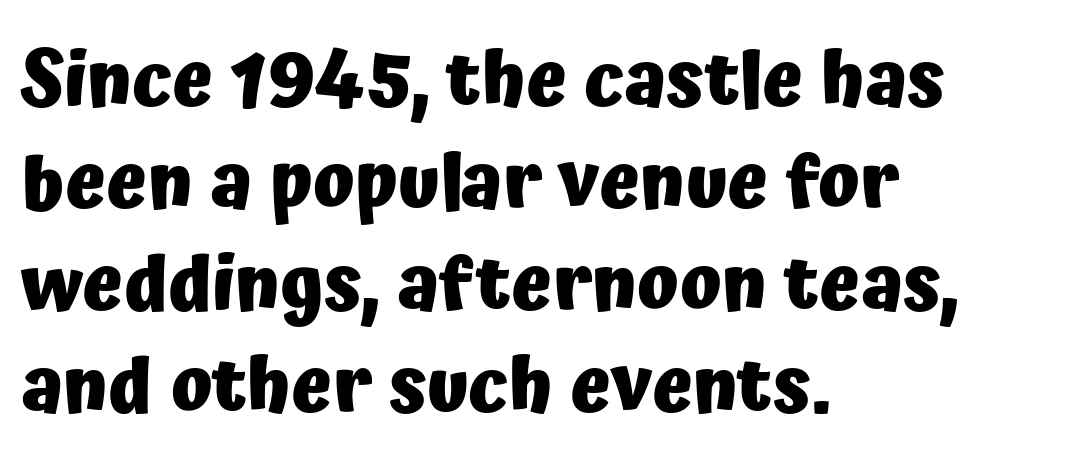
Q: Is the text bold? A: Yes.
Q: Is the text italic (slanted)? A: No, it is upright.
Q: Is the typeface a serif or a sans-serif typeface? A: Sans-serif.
Q: Is the text underlined? A: No.
Q: How is the paragraph aligned? A: Left-aligned.
Q: Is the spacing between letters normal or unusually wide? A: Normal.
Q: Is the spacing between lines tight, normal or loose? A: Normal.
Q: Width (condensed, normal, or wide)? A: Normal.
Q: Stroke contrast? A: Low.
Q: x-height? A: Medium.
Q: Monospaced? A: No.
